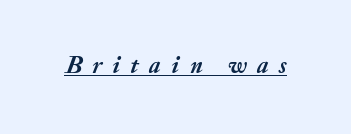
Q: Is the text bold? A: Yes.
Q: Is the text italic (slanted)? A: Yes, it leans right by about 20 degrees.
Q: Is the text underlined? A: Yes.
Q: Is the spacing between letters normal or unusually wide? A: Unusually wide.
